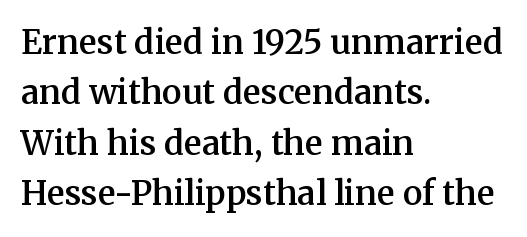
{"serif": "yes", "italic": "no", "bold": "semi", "weight": "semibold", "width": "normal", "stroke_contrast": "medium", "x_height": "medium", "monospaced": "no", "underline": "no", "align": "left", "line_spacing": "normal", "line_spacing_ratio": 1.53, "letter_spacing": "normal", "letter_spacing_em": 0.0, "glyph_px": 33}
